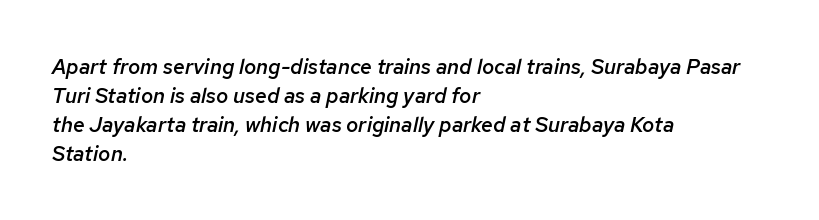
Notice how the passage keeps a crisp vertical edge on the left only. Every character sits at an angle, as italics do. The string is rendered with underlining switched off. Weight: semibold (demi). In terms of letterspacing, this is plain default setting.
